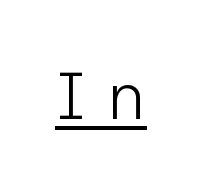
{"serif": "no", "italic": "no", "bold": "no", "weight": "light", "width": "normal", "stroke_contrast": "low", "x_height": "medium", "monospaced": "no", "underline": "yes", "letter_spacing": "wide", "letter_spacing_em": 0.3, "glyph_px": 67}
